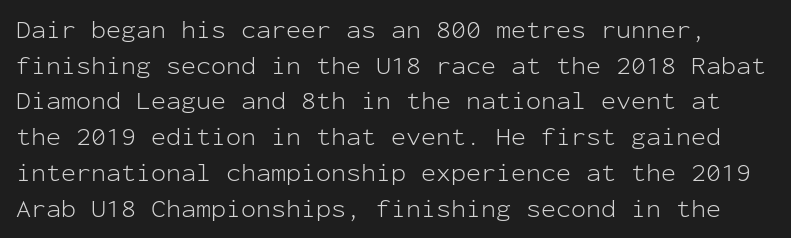
Q: Is the text bold? A: No.
Q: Is the text italic (slanted)? A: No, it is upright.
Q: Is the text underlined? A: No.
Q: Is the spacing between letters normal or unusually wide? A: Normal.
Q: Is the spacing between lines tight, normal or loose? A: Normal.
